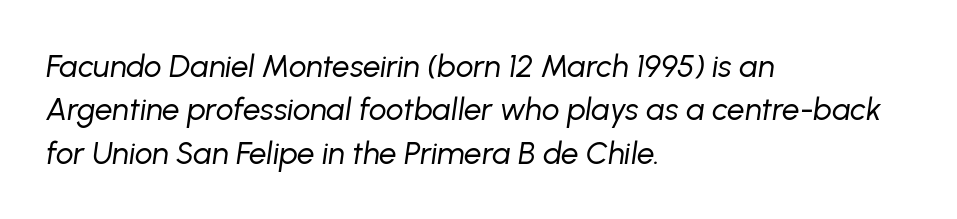
The letters look calm and open, with moderate or lighter stems. The passage shown leans; its letterforms are oblique. Reading down the block, your eye returns to a fixed left position each line. The letterforms sit shoulder to shoulder at normal distance.
